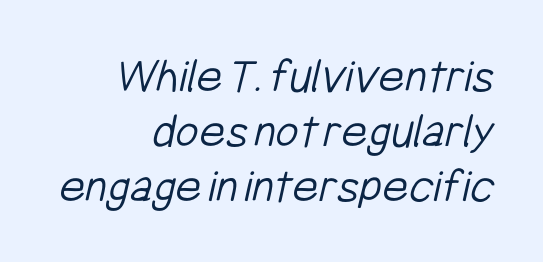
{"serif": "no", "bold": "no", "weight": "light", "width": "condensed", "stroke_contrast": "low", "x_height": "medium", "monospaced": "no", "underline": "no", "align": "right", "line_spacing": "tight", "line_spacing_ratio": 1.1, "letter_spacing": "normal", "letter_spacing_em": 0.0, "glyph_px": 50}
